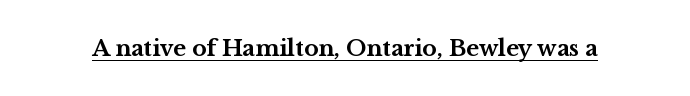
{"italic": "no", "bold": "yes", "underline": "yes", "letter_spacing": "normal", "letter_spacing_em": 0.0, "glyph_px": 22}
